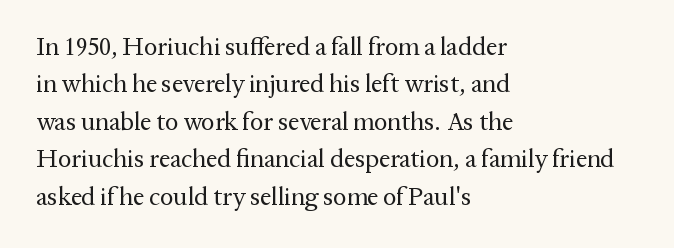
The image shows 25 px text type, upright; set left-aligned, normal line spacing (1.5x), normal letter spacing, not underlined.
